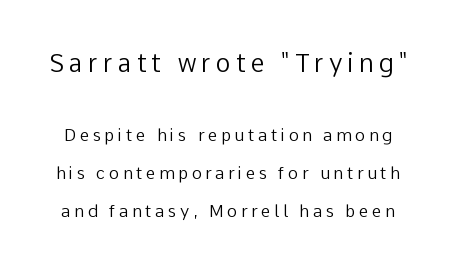
Q: Is the text bold? A: No.
Q: Is the text italic (slanted)? A: No, it is upright.
Q: Is the text underlined? A: No.
Q: Is the spacing between letters normal or unusually wide? A: Unusually wide.
Q: Is the spacing between lines tight, normal or loose? A: Loose.
Q: Which block of text is set in a larger size, the first (top) or the second (bottom)? A: The first (top) one.
